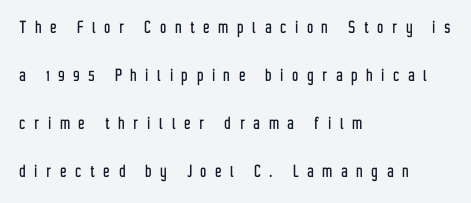
The image shows 20 px text type, upright; set left-aligned, loose line spacing (2.4x), unusually wide letter spacing (+0.46 em), not underlined.
